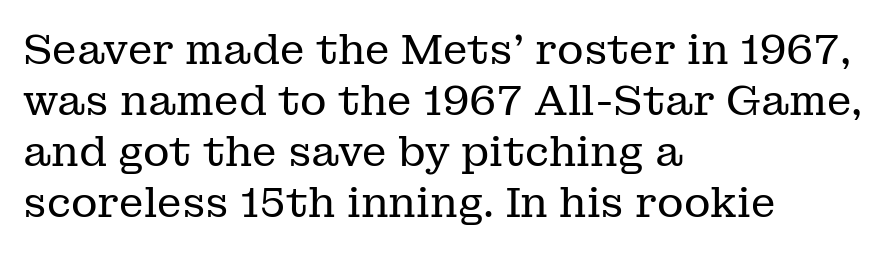
The image shows 41 px regular-weight serif type, upright; set left-aligned, line spacing 1.24x, normal letter spacing, not underlined; low stroke contrast and a medium x-height.
